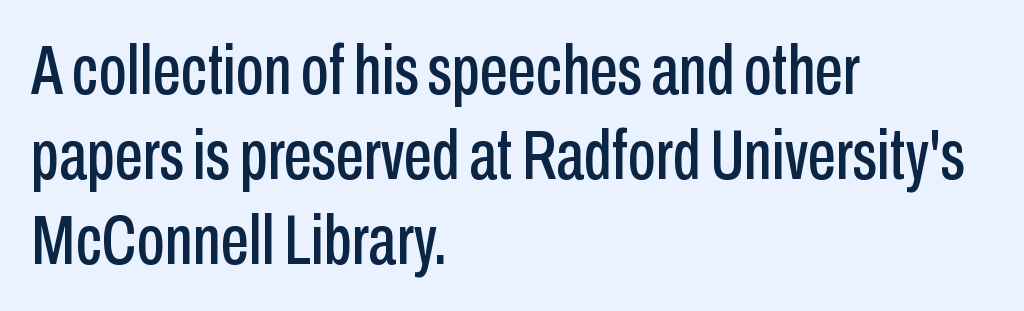
The image shows 71 px condensed sans-serif type, upright; set left-aligned, line spacing 1.2x, normal letter spacing, not underlined; low stroke contrast and a medium x-height.
